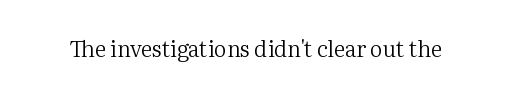
Q: Is the text bold? A: No.
Q: Is the text italic (slanted)? A: No, it is upright.
Q: Is the text underlined? A: No.
Q: Is the spacing between letters normal or unusually wide? A: Normal.
